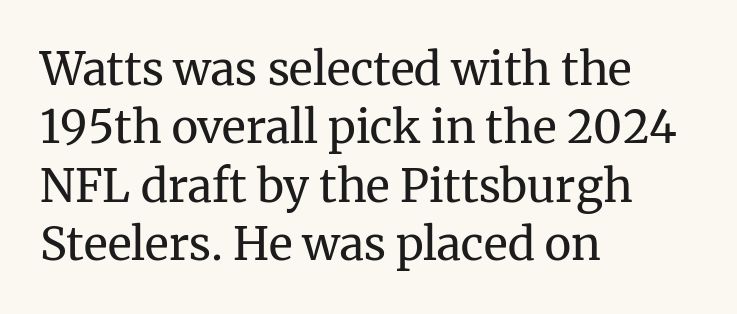
{"serif": "yes", "italic": "no", "bold": "no", "weight": "regular", "width": "normal", "stroke_contrast": "medium", "x_height": "medium", "monospaced": "no", "underline": "no", "align": "left", "line_spacing": "normal", "line_spacing_ratio": 1.3, "letter_spacing": "normal", "letter_spacing_em": 0.0, "glyph_px": 45}
